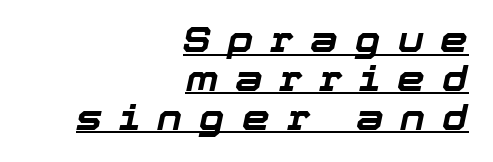
{"italic": "yes", "lean": "right", "slant_degrees": 12, "bold": "yes", "weight": "bold", "width": "normal", "stroke_contrast": "low", "x_height": "medium", "monospaced": "no", "underline": "yes", "align": "right", "line_spacing": "tight", "line_spacing_ratio": 1.11, "letter_spacing": "wide", "letter_spacing_em": 0.48, "glyph_px": 35}
